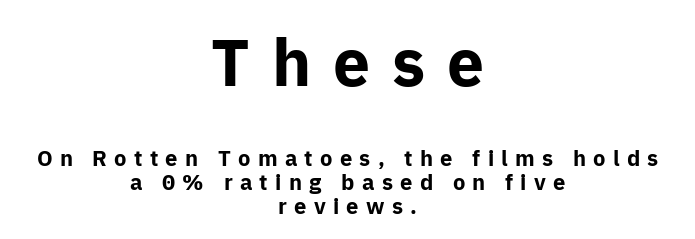
The image shows 66 px bold sans-serif type, upright; set centered, tight line spacing (1.09x), unusually wide letter spacing (+0.33 em), not underlined; the first (top) block is 3.0x larger; low stroke contrast and a medium x-height.
